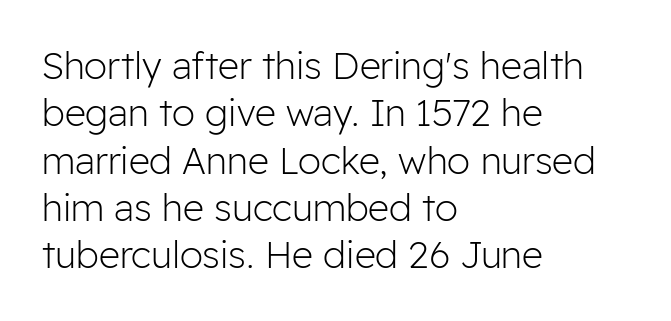
{"serif": "no", "italic": "no", "bold": "no", "weight": "light", "width": "normal", "stroke_contrast": "low", "x_height": "medium", "monospaced": "no", "underline": "no", "align": "left", "line_spacing": "normal", "line_spacing_ratio": 1.28, "letter_spacing": "normal", "letter_spacing_em": 0.0, "glyph_px": 37}
